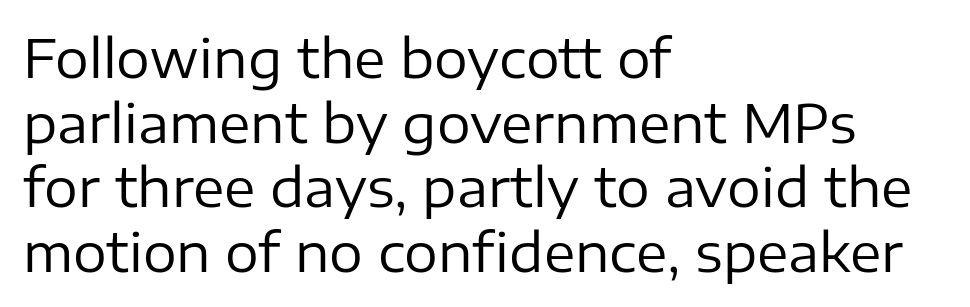
The image shows 53 px regular-weight sans-serif type, upright; set left-aligned, line spacing 1.22x, normal letter spacing, not underlined; low stroke contrast and a medium x-height.
